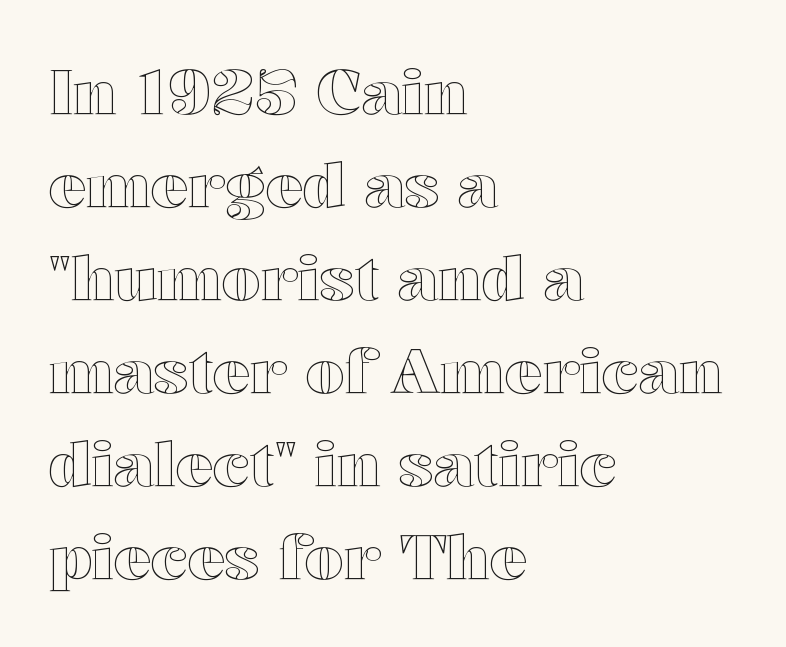
Q: Is the text italic (slanted)? A: No, it is upright.
Q: Is the text underlined? A: No.
Q: How is the paragraph aligned? A: Left-aligned.
Q: Is the spacing between letters normal or unusually wide? A: Normal.
Q: Is the spacing between lines tight, normal or loose? A: Normal.
Q: Width (condensed, normal, or wide)? A: Wide.
Q: x-height? A: Medium.
Q: Monospaced? A: No.
